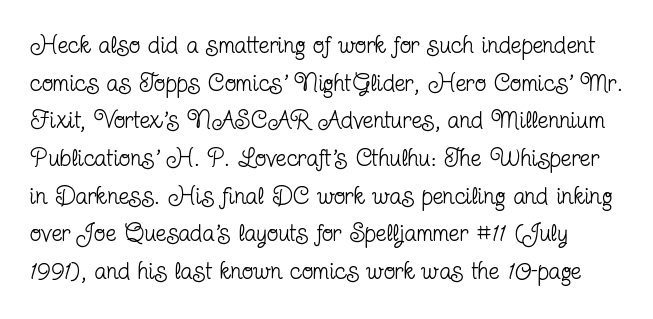
Normally led — the rows are evenly, conventionally spaced. Think standard paragraph weight, or any step lighter than that. Plain, unruled lines of type. Each word holds together tightly as a unit, with standard inter-letter gaps. It's the straight-up-and-down kind of type.
